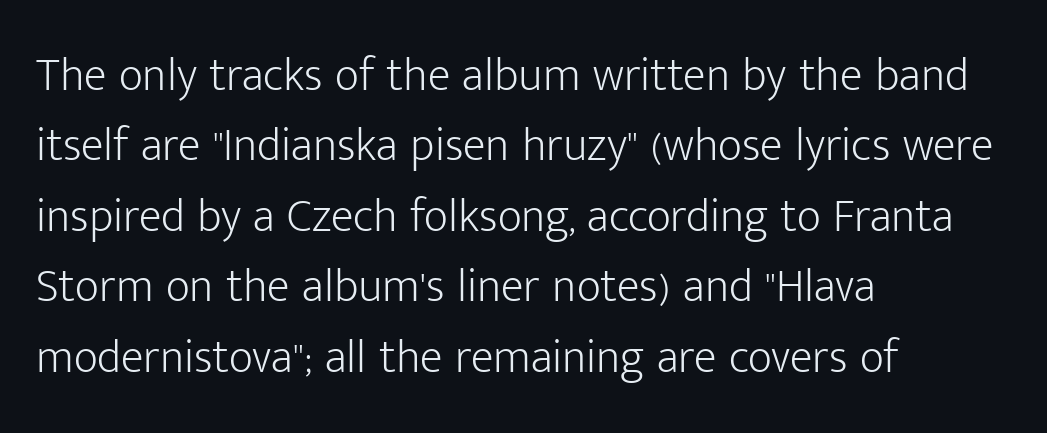
{"serif": "no", "italic": "no", "bold": "no", "weight": "light", "width": "normal", "stroke_contrast": "low", "x_height": "medium", "monospaced": "no", "underline": "no", "align": "left", "line_spacing": "normal", "line_spacing_ratio": 1.5, "letter_spacing": "normal", "letter_spacing_em": 0.0, "glyph_px": 47}
